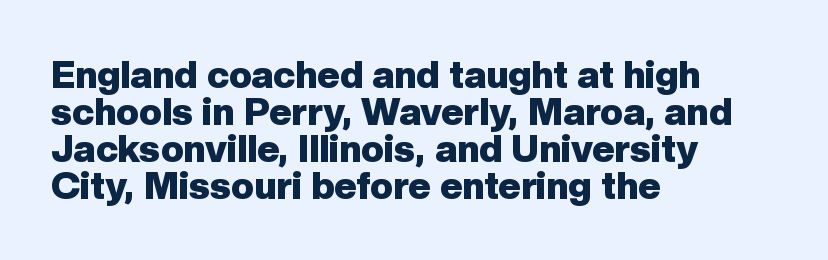
This sample uses plain, unmodified letter spacing. You can tell from the bare stems that sans-serif type was used. No italicization has been applied; the sample stays upright. Every row of glyphs begins at an identical x-position on the left. Varying glyph widths throughout — classic text-font behaviour. Very little white space separates one row of letters from the next.
